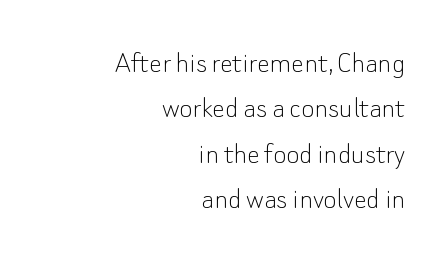
Q: Is the text bold? A: No.
Q: Is the text italic (slanted)? A: No, it is upright.
Q: Is the typeface a serif or a sans-serif typeface? A: Sans-serif.
Q: Is the text underlined? A: No.
Q: How is the paragraph aligned? A: Right-aligned.
Q: Is the spacing between letters normal or unusually wide? A: Normal.
Q: Is the spacing between lines tight, normal or loose? A: Normal.
Q: Width (condensed, normal, or wide)? A: Normal.
Q: Stroke contrast? A: Low.
Q: x-height? A: Small.
Q: Monospaced? A: No.
